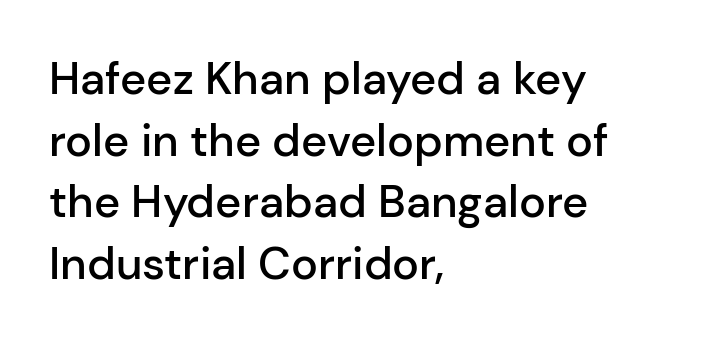
Q: Is the text bold? A: Semi-bold.
Q: Is the text italic (slanted)? A: No, it is upright.
Q: Is the typeface a serif or a sans-serif typeface? A: Sans-serif.
Q: Is the text underlined? A: No.
Q: How is the paragraph aligned? A: Left-aligned.
Q: Is the spacing between letters normal or unusually wide? A: Normal.
Q: Is the spacing between lines tight, normal or loose? A: Normal.
Q: Width (condensed, normal, or wide)? A: Normal.
Q: Stroke contrast? A: Low.
Q: x-height? A: Medium.
Q: Monospaced? A: No.
